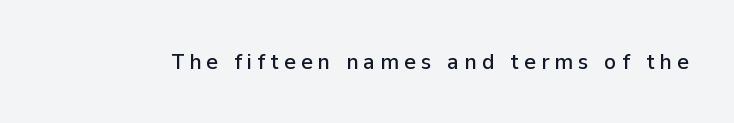
{"italic": "no", "underline": "no", "letter_spacing": "wide", "letter_spacing_em": 0.24, "glyph_px": 22}
